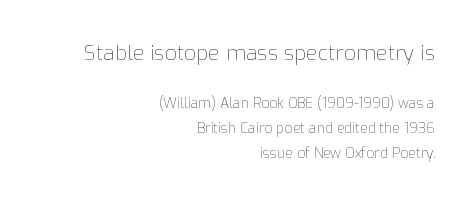
Which chunk is bigger? The first one — the top block dwarfs the bottom. The typesetter chose a ragged-left arrangement here. Clear beneath every line of the passage. Ordinary non-slanted type is in use. Weight: regular or lighter. This rendering leaves character spacing at its baseline value.
